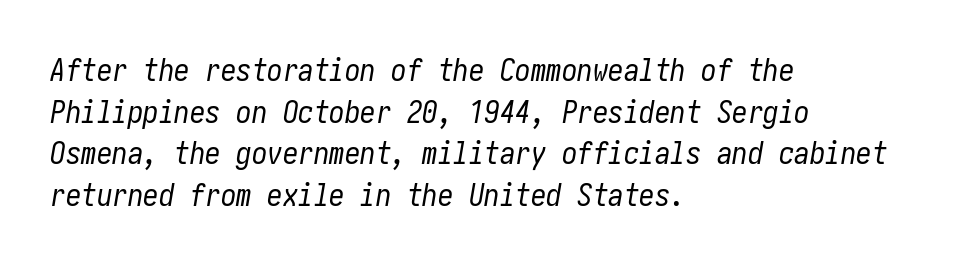
{"italic": "yes", "lean": "right", "slant_degrees": 10, "bold": "no", "weight": "regular", "width": "condensed", "stroke_contrast": "low", "x_height": "medium", "underline": "no", "align": "left", "line_spacing": "normal", "line_spacing_ratio": 1.34, "letter_spacing": "normal", "letter_spacing_em": 0.0, "glyph_px": 31}
